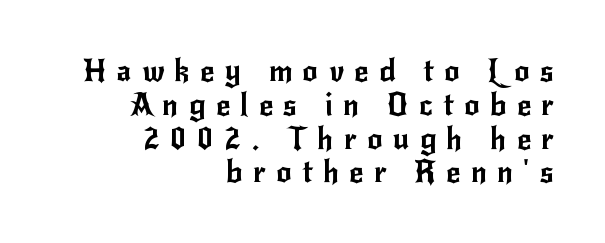
{"serif": "no", "italic": "no", "width": "normal", "stroke_contrast": "low", "x_height": "small", "monospaced": "no", "underline": "no", "align": "right", "line_spacing": "tight", "line_spacing_ratio": 1.09, "letter_spacing": "wide", "letter_spacing_em": 0.33, "glyph_px": 31}
